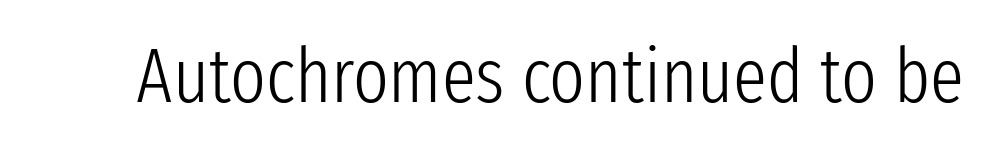
The image shows 76 px light, condensed sans-serif type, upright; set normal letter spacing, not underlined; low stroke contrast and a medium x-height.
